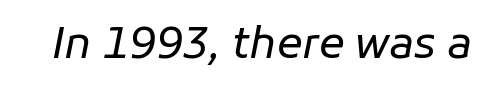
Descenders hang freely into open space. Stem width sits at or under what a default text font uses. A typesetter would call this zero additional tracking. The passage shown is typed in a proportional face where columns would drift. Notice how the stems are inclined rather than vertical — that's the hallmark of italics.
